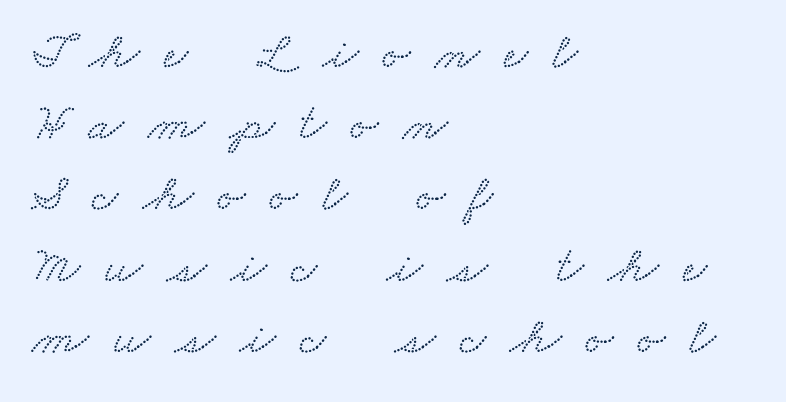
{"serif": "yes", "width": "wide", "stroke_contrast": "low", "x_height": "small", "monospaced": "no", "underline": "no", "align": "left", "line_spacing": "normal", "line_spacing_ratio": 1.37, "letter_spacing": "wide", "letter_spacing_em": 0.47, "glyph_px": 52}
